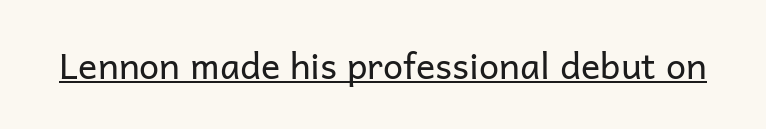
The image shows 36 px regular-weight sans-serif type, upright; set normal letter spacing, underlined; low stroke contrast and a medium x-height.
